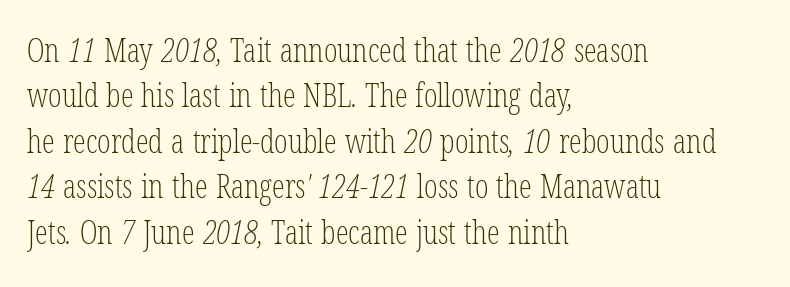
The image shows 32 px light, condensed serif type; set left-aligned, normal line spacing (1.42x), normal letter spacing, not underlined; low stroke contrast and a medium x-height.
